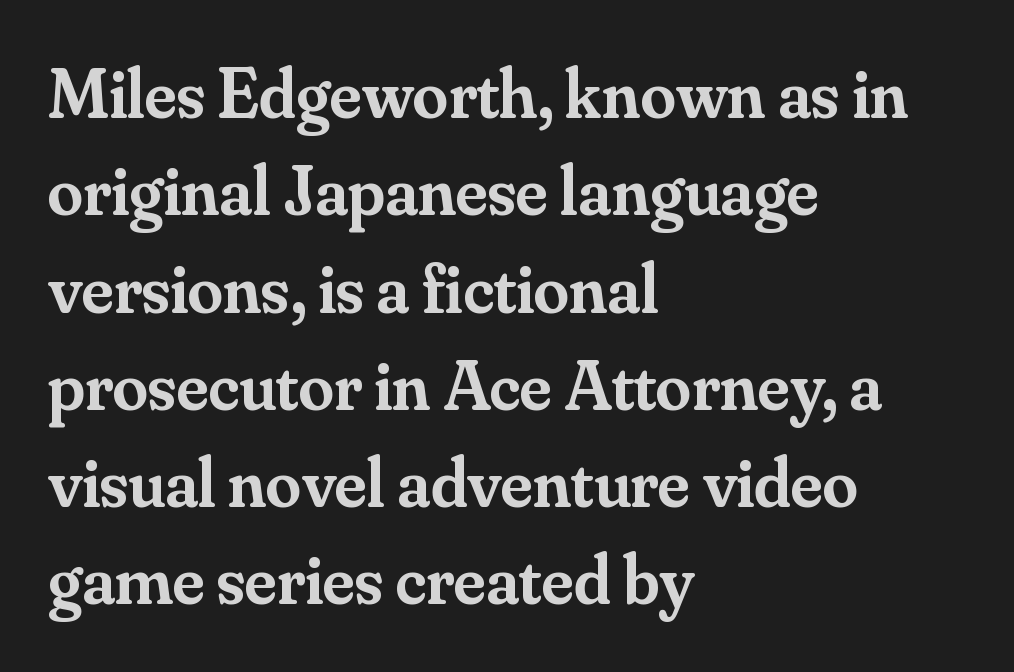
The image shows 71 px semibold serif type, upright; set left-aligned, normal line spacing (1.37x), normal letter spacing, not underlined; medium stroke contrast and a small x-height.
